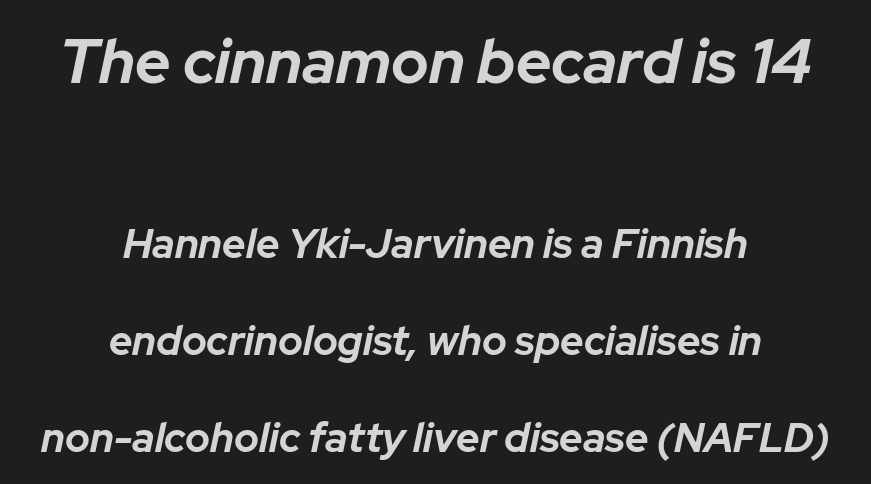
{"italic": "yes", "lean": "right", "slant_degrees": 12, "bold": "yes", "weight": "bold", "width": "normal", "stroke_contrast": "low", "x_height": "medium", "monospaced": "no", "underline": "no", "align": "center", "line_spacing": "loose", "line_spacing_ratio": 2.37, "letter_spacing": "normal", "letter_spacing_em": 0.0, "larger_block": "first", "size_ratio": 1.51, "glyph_px": 62}
